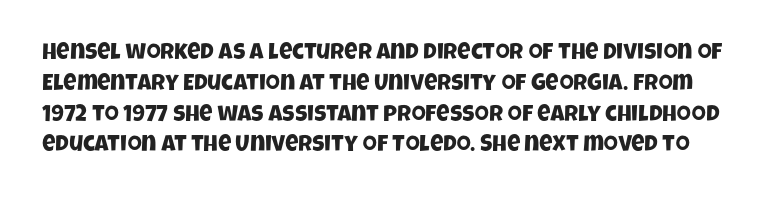
{"underline": "no", "line_spacing": "normal", "line_spacing_ratio": 1.34, "letter_spacing": "normal", "letter_spacing_em": 0.0, "glyph_px": 23}
